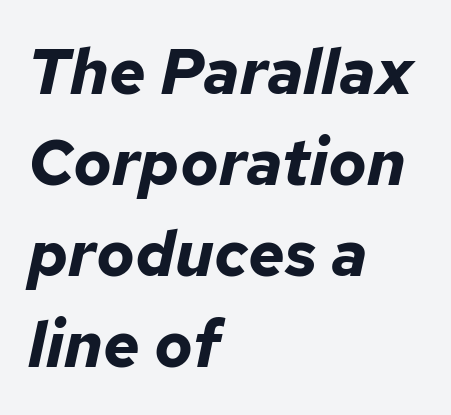
Q: Is the text bold? A: Yes.
Q: Is the text italic (slanted)? A: Yes, it leans right by about 12 degrees.
Q: Is the text underlined? A: No.
Q: How is the paragraph aligned? A: Left-aligned.
Q: Is the spacing between letters normal or unusually wide? A: Normal.
Q: Is the spacing between lines tight, normal or loose? A: Normal.
Q: Width (condensed, normal, or wide)? A: Normal.
Q: Stroke contrast? A: Low.
Q: x-height? A: Medium.
Q: Monospaced? A: No.
